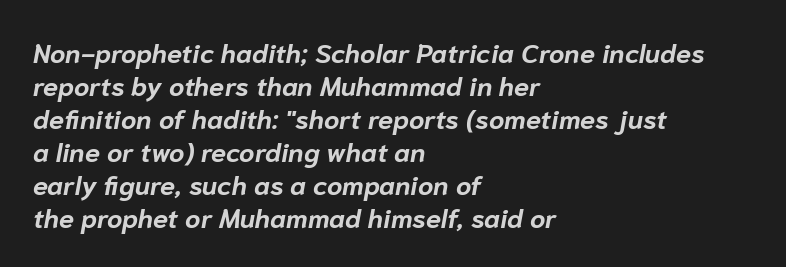
The image shows 27 px bold type, italic (leaning right); set left-aligned, line spacing 1.22x, normal letter spacing, not underlined.
